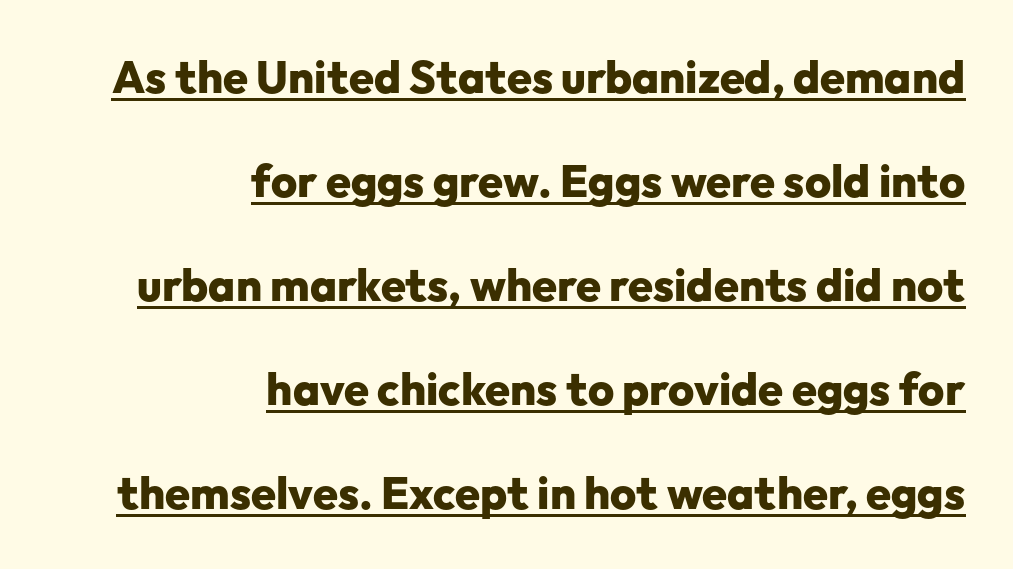
{"serif": "no", "italic": "no", "bold": "yes", "weight": "heavy", "width": "normal", "stroke_contrast": "low", "x_height": "medium", "monospaced": "no", "underline": "yes", "align": "right", "line_spacing": "loose", "line_spacing_ratio": 2.31, "letter_spacing": "normal", "letter_spacing_em": 0.0, "glyph_px": 45}
